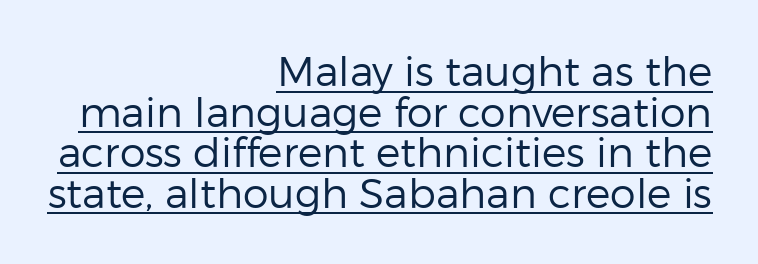
Do the letters lean? They stand straight. This sample carries an underscore along the baseline area. Weight class: somewhere from thin through regular. The paragraph has a hard right edge and a soft left edge. The rendering uses natural spacing where letterforms have individual widths. In terms of letterspacing, this is plain default setting.
